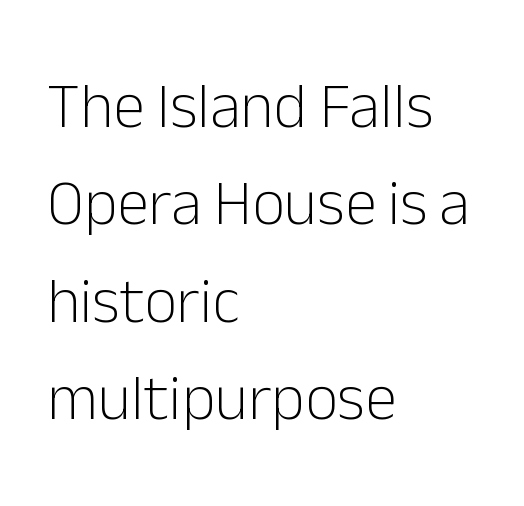
Rows of type keep a routine distance in the vertical direction. How are the letters spaced? Ordinarily, with no added tracking. These glyphs show unthickened strokes, regular width or finer. The baseline area is clear.
